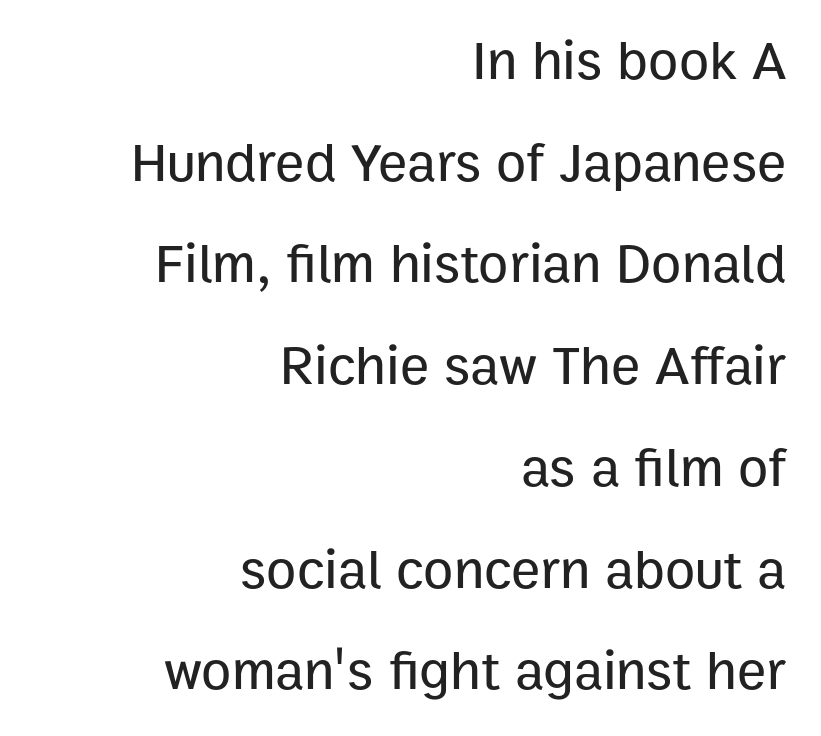
Q: Is the text italic (slanted)? A: No, it is upright.
Q: Is the typeface a serif or a sans-serif typeface? A: Sans-serif.
Q: Is the text underlined? A: No.
Q: How is the paragraph aligned? A: Right-aligned.
Q: Is the spacing between letters normal or unusually wide? A: Normal.
Q: Width (condensed, normal, or wide)? A: Normal.
Q: Stroke contrast? A: Low.
Q: x-height? A: Medium.
Q: Monospaced? A: No.
